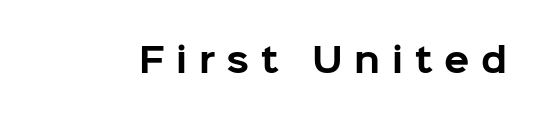
Q: Is the text bold? A: Yes.
Q: Is the text italic (slanted)? A: No, it is upright.
Q: Is the typeface a serif or a sans-serif typeface? A: Sans-serif.
Q: Is the text underlined? A: No.
Q: Is the spacing between letters normal or unusually wide? A: Unusually wide.
Q: Width (condensed, normal, or wide)? A: Normal.
Q: Stroke contrast? A: Low.
Q: x-height? A: Medium.
Q: Monospaced? A: No.
